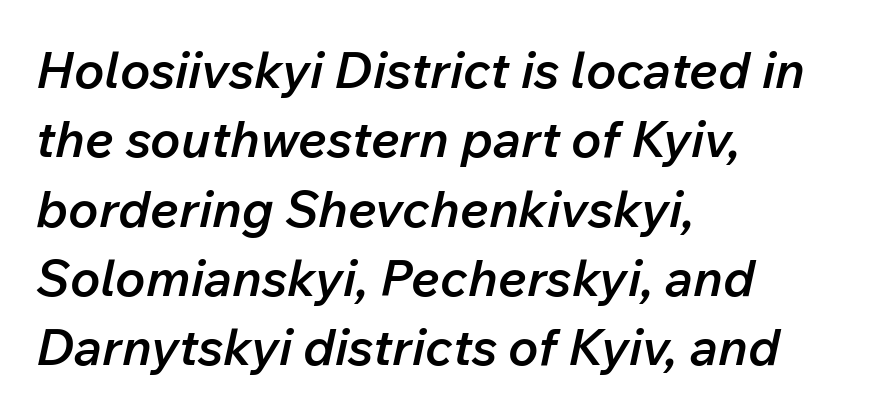
{"italic": "yes", "lean": "right", "slant_degrees": 12, "bold": "semi", "weight": "semibold", "width": "normal", "stroke_contrast": "low", "x_height": "medium", "monospaced": "no", "underline": "no", "align": "left", "line_spacing": "normal", "line_spacing_ratio": 1.36, "letter_spacing": "normal", "letter_spacing_em": 0.0, "glyph_px": 51}
